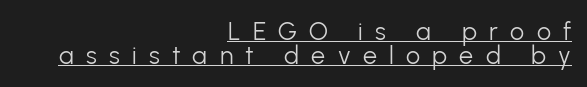
Look at the tracking — it's clearly loosened, letters drifting apart. These characters rest on top of a visible drawn line. The compositor pushed each line to the right boundary. Line spacing here is tight. Every stem runs plumb, perpendicular to the baseline. Is the stroke heavy? The answer is a plain regular-or-lighter.
